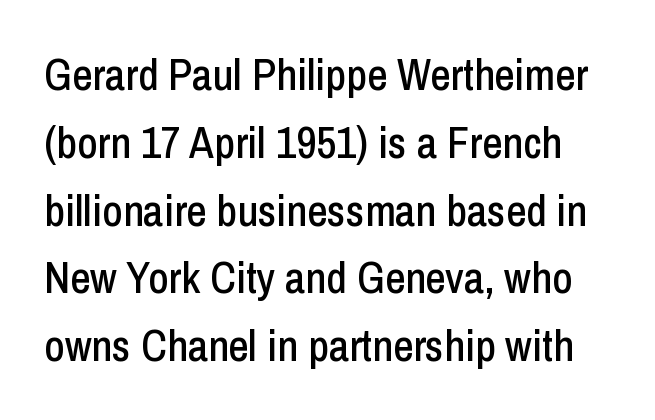
{"serif": "no", "italic": "no", "width": "condensed", "stroke_contrast": "low", "x_height": "medium", "monospaced": "no", "underline": "no", "line_spacing": "normal", "line_spacing_ratio": 1.54, "letter_spacing": "normal", "letter_spacing_em": 0.0, "glyph_px": 44}
